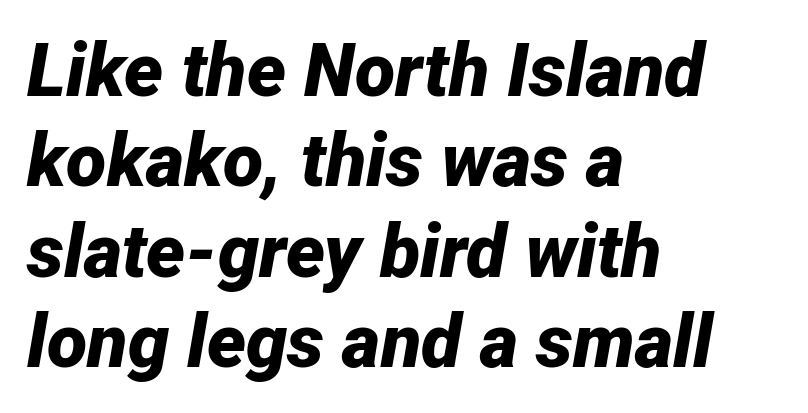
The image shows 74 px bold type, italic (leaning right); set left-aligned, line spacing 1.22x, normal letter spacing, not underlined; low stroke contrast and a medium x-height.
